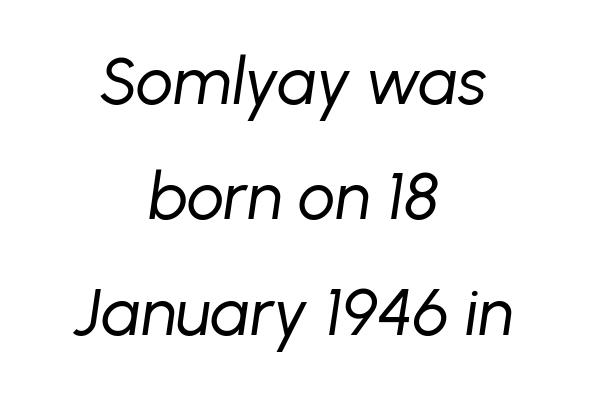
Reading down the block, each line starts at a different indent, mirrored at its end. The area under the type is left untouched. The horizontal fit of the characters is conventional and even. The typesetting does not lean heavy: it is not bold.
